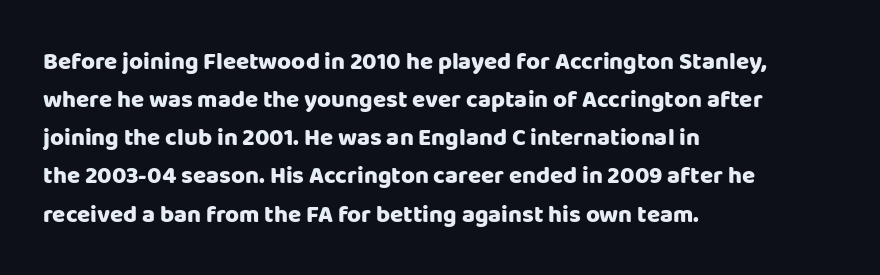
The image shows 24 px bold type, upright; set left-aligned, normal line spacing (1.59x), normal letter spacing, not underlined.
